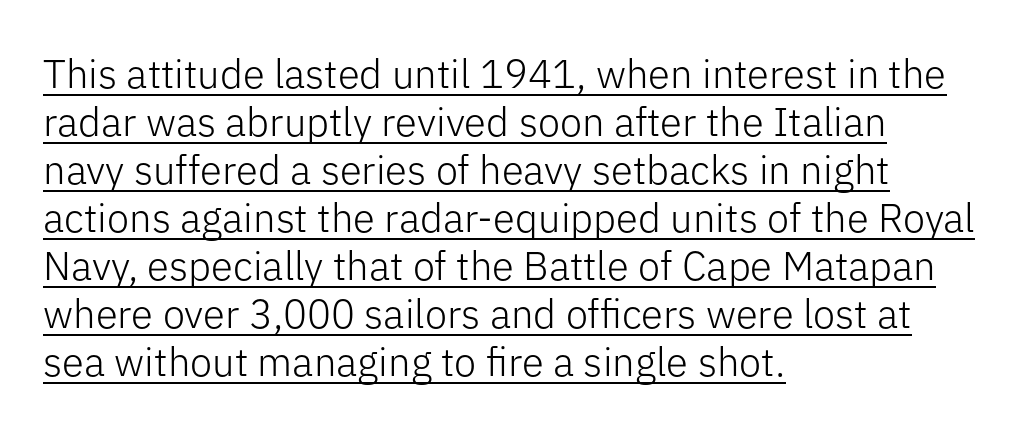
The tracking reads as untouched default to a designer's eye. Heaviness? Minimal to ordinary, like unemphasized prose. A typesetter would mark this as roman, not italic. Caption: multi-line text, flush left, ragged right. These lines are composed in type without serifs. A typesetter would call this proportional, since set widths differ per character.
